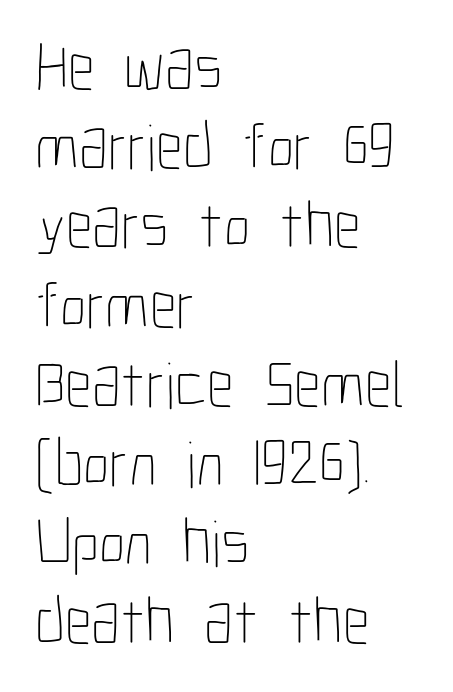
{"italic": "no", "bold": "no", "weight": "thin", "width": "condensed", "stroke_contrast": "low", "x_height": "medium", "monospaced": "no", "underline": "no", "align": "left", "line_spacing_ratio": 1.2, "letter_spacing": "normal", "letter_spacing_em": 0.0, "glyph_px": 66}
